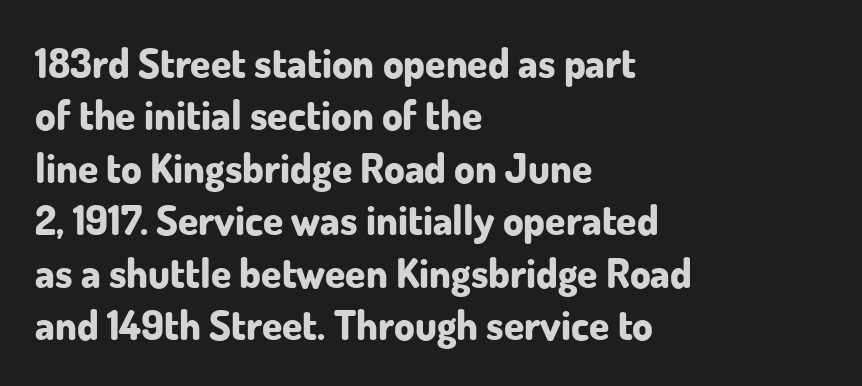
Q: Is the text bold? A: Yes.
Q: Is the text italic (slanted)? A: No, it is upright.
Q: Is the typeface a serif or a sans-serif typeface? A: Sans-serif.
Q: Is the text underlined? A: No.
Q: How is the paragraph aligned? A: Left-aligned.
Q: Is the spacing between letters normal or unusually wide? A: Normal.
Q: Is the spacing between lines tight, normal or loose? A: Normal.
Q: Width (condensed, normal, or wide)? A: Normal.
Q: Stroke contrast? A: Low.
Q: x-height? A: Small.
Q: Monospaced? A: No.
